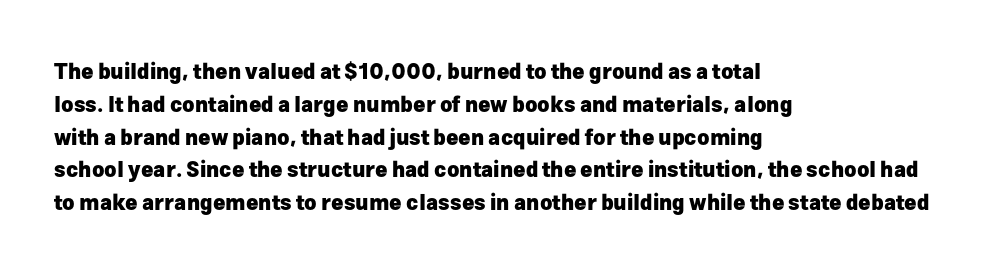
Weight check: bold — yes, fully. This rendering features lettering with no underline. This is the regular roman posture of the typeface. Is there much room between lines? A standard amount, neither cramped nor airy. No extra tracking has been applied to these lines. The rag falls on the right side of this text block.
